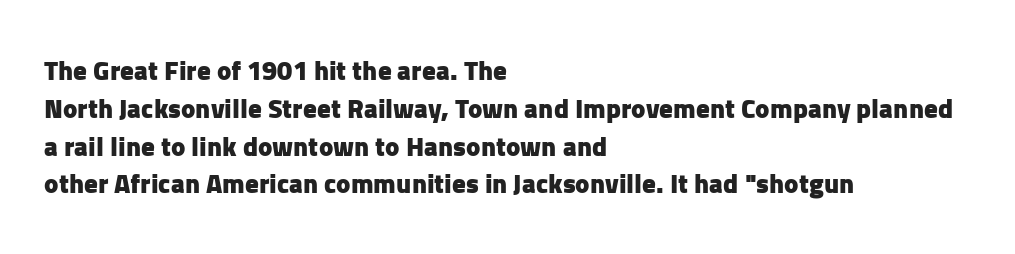
{"italic": "no", "bold": "yes", "underline": "no", "align": "left", "line_spacing": "normal", "line_spacing_ratio": 1.4, "letter_spacing": "normal", "letter_spacing_em": 0.0, "glyph_px": 27}
